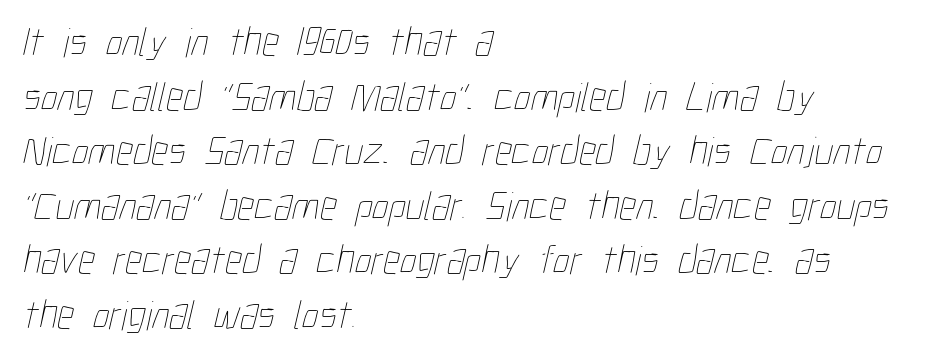
Q: Is the text bold? A: No.
Q: Is the text underlined? A: No.
Q: How is the paragraph aligned? A: Left-aligned.
Q: Is the spacing between letters normal or unusually wide? A: Normal.
Q: Is the spacing between lines tight, normal or loose? A: Normal.
Q: Width (condensed, normal, or wide)? A: Condensed.
Q: Stroke contrast? A: Low.
Q: x-height? A: Medium.
Q: Monospaced? A: No.
